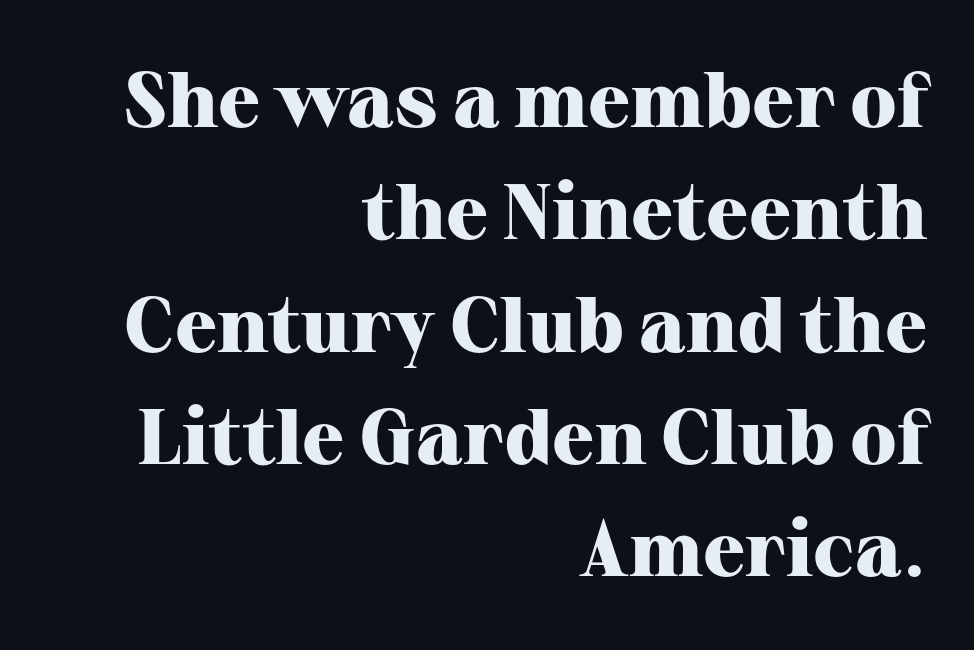
This block has exactly the height ordinary leading produces. This sample has the flowing, uneven cadence of proportional lettering. If you drew a ruler down the right edge, every line would touch it. Clear beneath every line of the passage. Quick note: not italic, upright.
